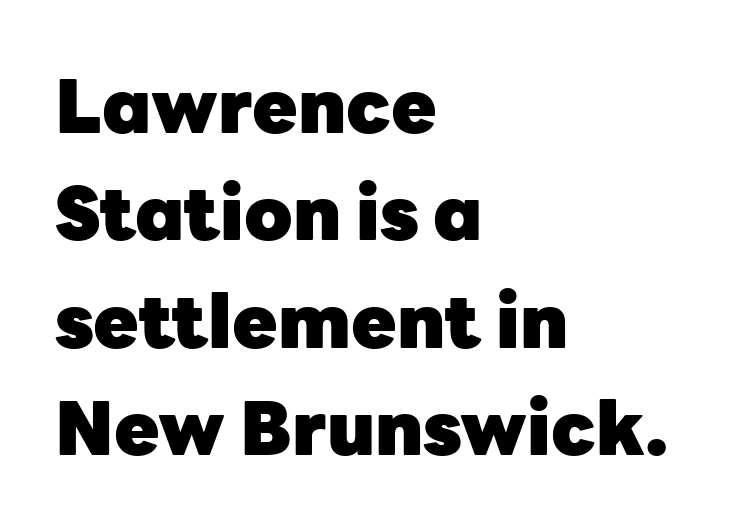
Q: Is the text bold? A: Yes.
Q: Is the text italic (slanted)? A: No, it is upright.
Q: Is the typeface a serif or a sans-serif typeface? A: Sans-serif.
Q: Is the text underlined? A: No.
Q: How is the paragraph aligned? A: Left-aligned.
Q: Is the spacing between letters normal or unusually wide? A: Normal.
Q: Is the spacing between lines tight, normal or loose? A: Normal.
Q: Width (condensed, normal, or wide)? A: Normal.
Q: Stroke contrast? A: Low.
Q: x-height? A: Medium.
Q: Monospaced? A: No.
